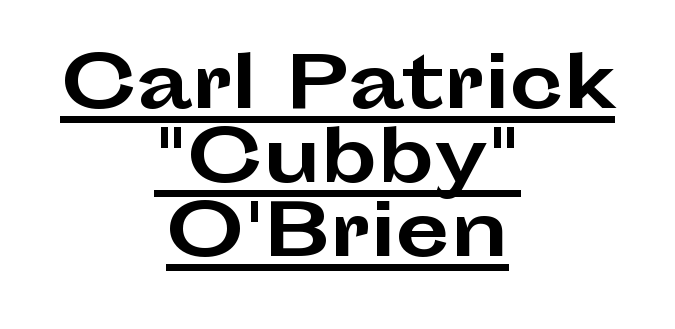
Q: Is the text bold? A: Yes.
Q: Is the text italic (slanted)? A: No, it is upright.
Q: Is the typeface a serif or a sans-serif typeface? A: Sans-serif.
Q: Is the text underlined? A: Yes.
Q: How is the paragraph aligned? A: Centered.
Q: Is the spacing between letters normal or unusually wide? A: Normal.
Q: Is the spacing between lines tight, normal or loose? A: Tight.
Q: Width (condensed, normal, or wide)? A: Wide.
Q: Stroke contrast? A: Low.
Q: x-height? A: Medium.
Q: Monospaced? A: No.
